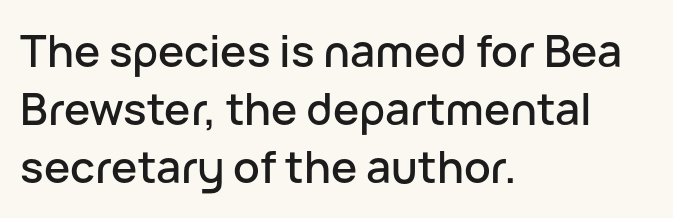
Q: Is the text italic (slanted)? A: No, it is upright.
Q: Is the typeface a serif or a sans-serif typeface? A: Sans-serif.
Q: Is the text underlined? A: No.
Q: How is the paragraph aligned? A: Left-aligned.
Q: Is the spacing between letters normal or unusually wide? A: Normal.
Q: Is the spacing between lines tight, normal or loose? A: Normal.
Q: Width (condensed, normal, or wide)? A: Normal.
Q: Stroke contrast? A: Low.
Q: x-height? A: Medium.
Q: Monospaced? A: No.
